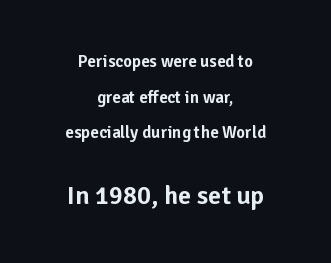
{"italic": "no", "underline": "no", "align": "center", "line_spacing": "loose", "line_spacing_ratio": 2.1, "letter_spacing": "normal", "letter_spacing_em": 0.0, "larger_block": "second", "size_ratio": 1.53, "glyph_px": 26}
